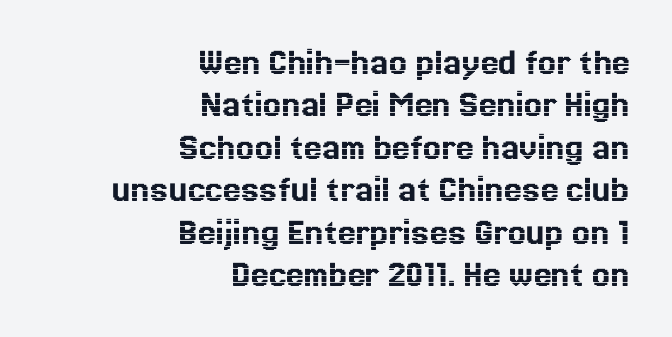
The lettering holds an erect, upright posture throughout. Between one letter and the next there's only the usual sliver of space. The rendering uses natural spacing where letterforms have individual widths. The compositor pushed each line to the right boundary. Bare-footed words on every line.
